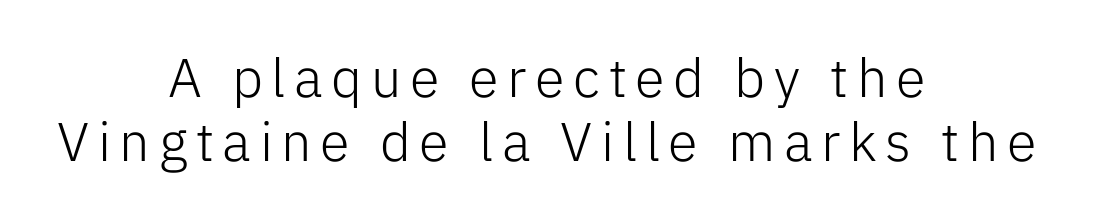
This sample is center-justified, so both line endings float freely. The baseline area is clear. The passage shown is typed in a proportional face where columns would drift. These lines were composed using upright roman letters. Summary of weight: not heavy and not bold.
